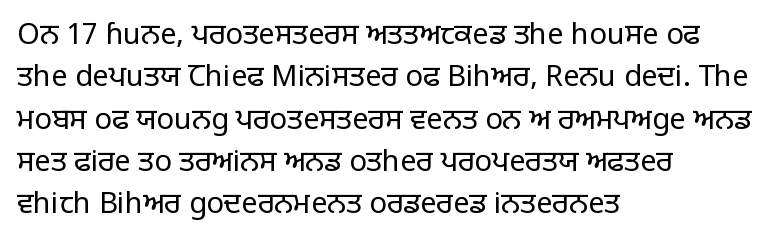
Q: Is the text bold? A: No.
Q: Is the text italic (slanted)? A: No, it is upright.
Q: Is the typeface a serif or a sans-serif typeface? A: Sans-serif.
Q: Is the text underlined? A: No.
Q: How is the paragraph aligned? A: Left-aligned.
Q: Is the spacing between letters normal or unusually wide? A: Normal.
Q: Is the spacing between lines tight, normal or loose? A: Normal.
Q: Width (condensed, normal, or wide)? A: Normal.
Q: Stroke contrast? A: Low.
Q: x-height? A: Large.
Q: Monospaced? A: No.
